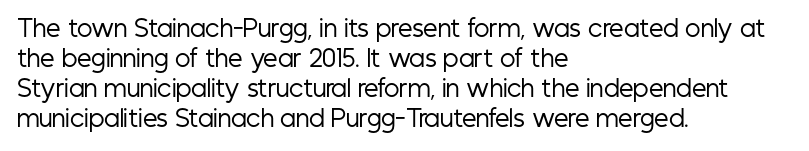
Q: Is the text bold? A: No.
Q: Is the text italic (slanted)? A: No, it is upright.
Q: Is the text underlined? A: No.
Q: How is the paragraph aligned? A: Left-aligned.
Q: Is the spacing between letters normal or unusually wide? A: Normal.
Q: Is the spacing between lines tight, normal or loose? A: Normal.
